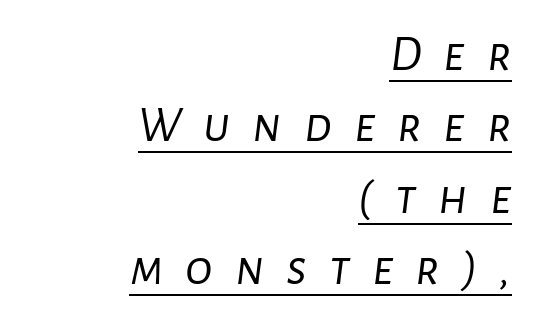
This rendering widens character spacing well past its baseline value. Yep, that's italic — everything's leaning. Weight: not bold — regular or lighter. The rendered words wear a rule along their underside.
